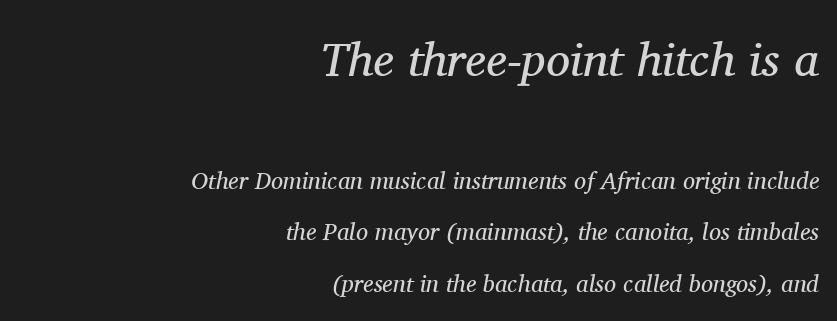
Is this a sans? No — the strokes have serifs. Does the bottom block carry the larger type? No, the top block does. Which margin do the lines hug? The right one — the left edge is uneven. Does the leading feel generous? Absolutely, it's lavish. Default kerning and tracking; the words read as compact shapes. It's the slanting kind of type.
